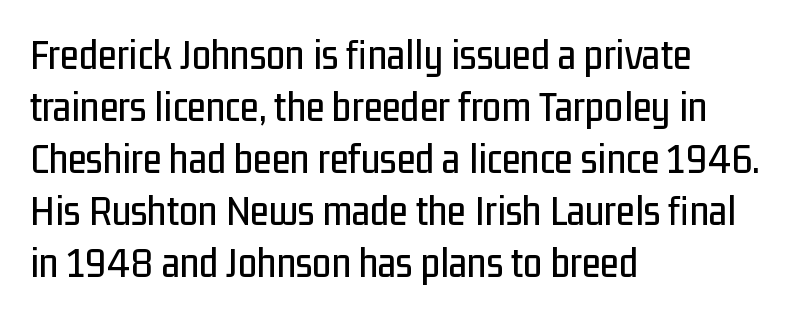
{"serif": "no", "italic": "no", "width": "condensed", "stroke_contrast": "low", "x_height": "medium", "monospaced": "no", "underline": "no", "align": "left", "line_spacing_ratio": 1.21, "letter_spacing": "normal", "letter_spacing_em": 0.0, "glyph_px": 43}
